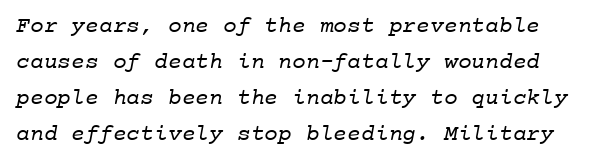
Q: Is the text bold? A: No.
Q: Is the text underlined? A: No.
Q: Is the spacing between letters normal or unusually wide? A: Normal.
Q: Is the spacing between lines tight, normal or loose? A: Normal.
